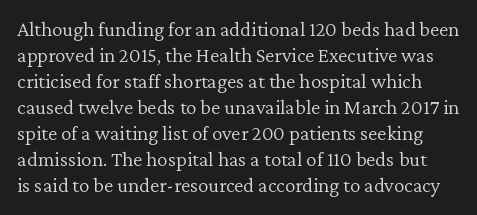
{"italic": "no", "bold": "no", "underline": "no", "line_spacing_ratio": 1.24, "letter_spacing": "normal", "letter_spacing_em": 0.0, "glyph_px": 21}
